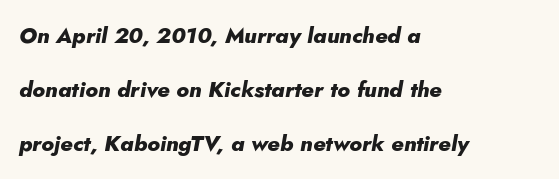
Notice how the passage keeps a crisp vertical edge on the left only. Rows of type keep a wide berth in the vertical direction. Rendered with sloped, italic letterforms. Glyph-to-glyph distance matches everyday printed text.
